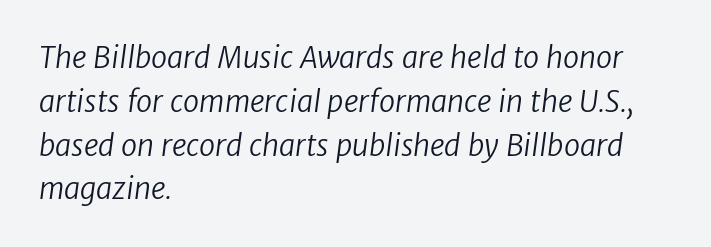
{"serif": "no", "bold": "no", "weight": "regular", "width": "normal", "stroke_contrast": "low", "x_height": "medium", "monospaced": "no", "underline": "no", "align": "left", "line_spacing": "normal", "line_spacing_ratio": 1.51, "letter_spacing": "normal", "letter_spacing_em": 0.0, "glyph_px": 29}
